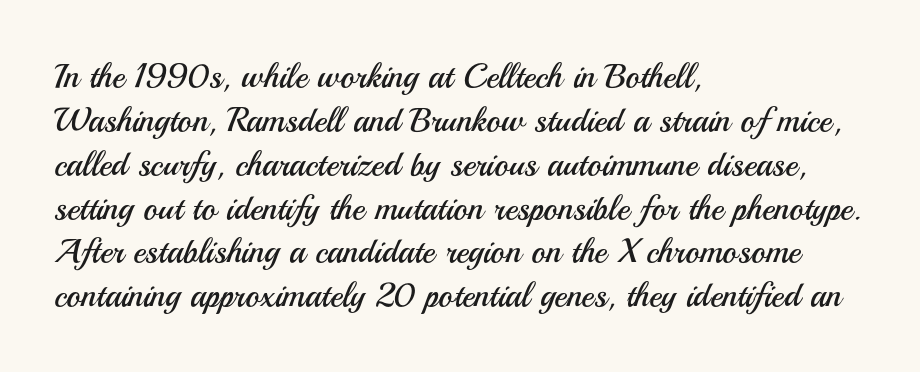
{"serif": "no", "bold": "no", "weight": "regular", "width": "normal", "stroke_contrast": "medium", "x_height": "small", "monospaced": "no", "underline": "no", "align": "left", "line_spacing": "normal", "line_spacing_ratio": 1.29, "letter_spacing": "normal", "letter_spacing_em": 0.0, "glyph_px": 34}
